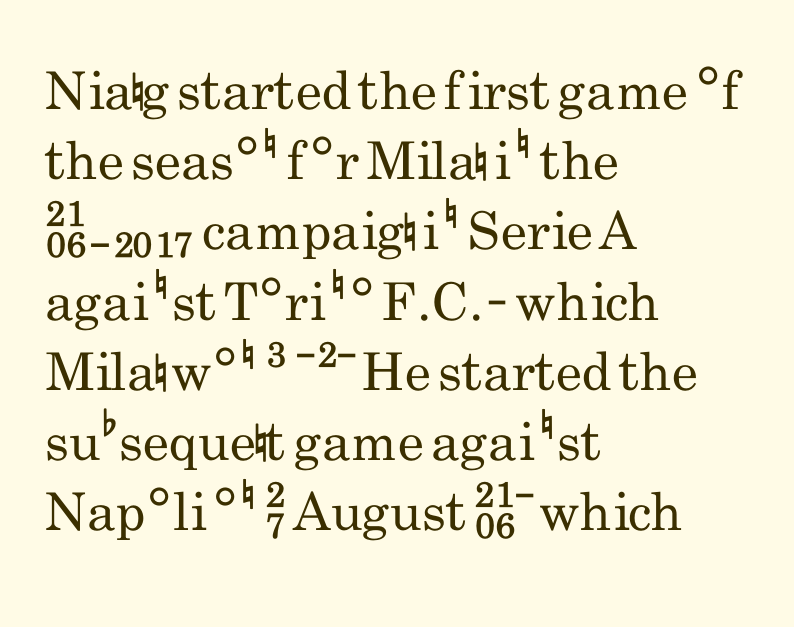
The image shows 52 px regular-weight, condensed sans-serif type, upright; set left-aligned, normal line spacing (1.35x), normal letter spacing, not underlined; low stroke contrast and a small x-height.
